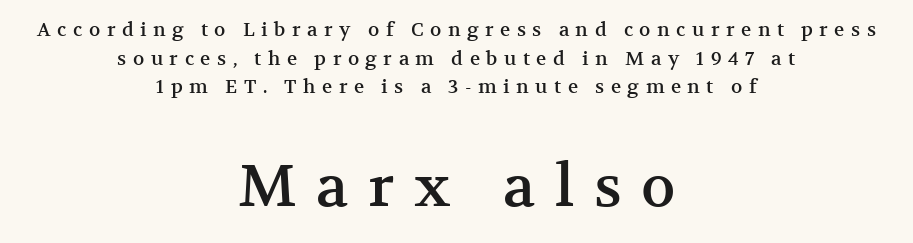
Q: Is the text italic (slanted)? A: No, it is upright.
Q: Is the typeface a serif or a sans-serif typeface? A: Serif.
Q: Is the text underlined? A: No.
Q: How is the paragraph aligned? A: Centered.
Q: Is the spacing between letters normal or unusually wide? A: Unusually wide.
Q: Is the spacing between lines tight, normal or loose? A: Normal.
Q: Which block of text is set in a larger size, the first (top) or the second (bottom)? A: The second (bottom) one.
Q: Width (condensed, normal, or wide)? A: Normal.
Q: Stroke contrast? A: Medium.
Q: x-height? A: Medium.
Q: Monospaced? A: No.
